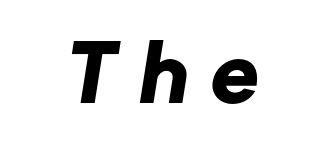
The image shows 75 px sans-serif type; set unusually wide letter spacing (+0.32 em), not underlined; low stroke contrast and a medium x-height.
